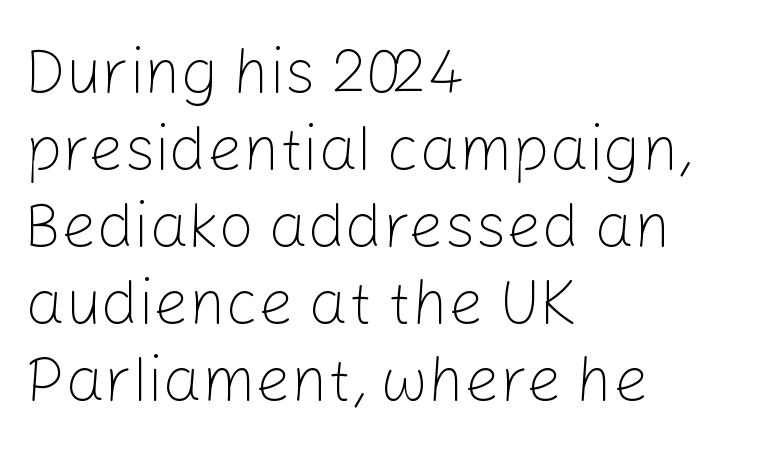
{"serif": "no", "italic": "no", "bold": "no", "weight": "light", "width": "normal", "stroke_contrast": "low", "x_height": "medium", "monospaced": "no", "underline": "no", "align": "left", "line_spacing_ratio": 1.24, "letter_spacing": "normal", "letter_spacing_em": 0.0, "glyph_px": 62}
